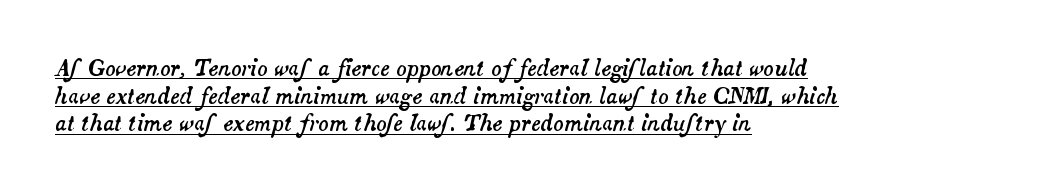
Words appear dense and cohesive because spacing is normal. Does a line run under the words? Yes, clearly. This sample is left-justified, so line endings fall wherever the words run out. Italic: yes, the glyphs are oblique. What's the leading like? Ordinary, nothing unusual.
